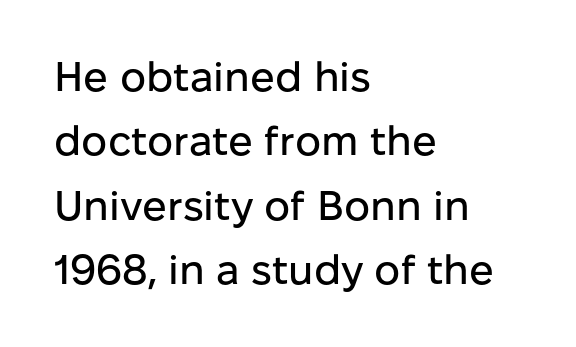
{"serif": "no", "italic": "no", "width": "normal", "stroke_contrast": "low", "x_height": "medium", "monospaced": "no", "underline": "no", "align": "left", "line_spacing": "normal", "line_spacing_ratio": 1.57, "letter_spacing": "normal", "letter_spacing_em": 0.0, "glyph_px": 41}
